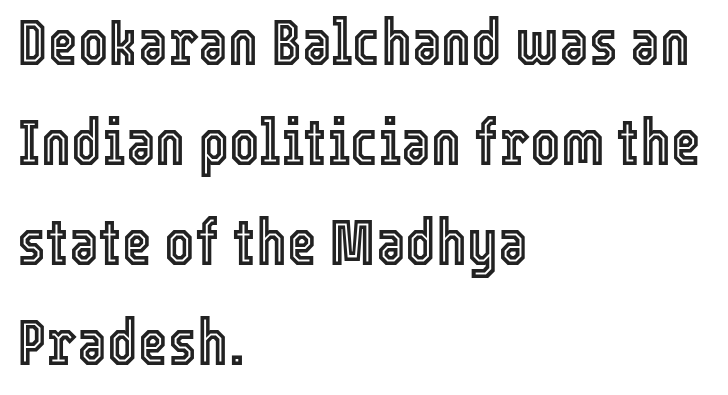
The image shows 64 px condensed type, upright; set left-aligned, normal line spacing (1.56x), normal letter spacing, not underlined; a medium x-height.
